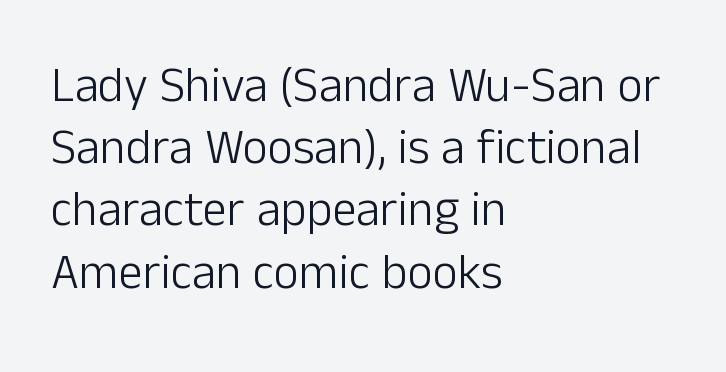
{"serif": "no", "italic": "no", "bold": "no", "weight": "light", "width": "normal", "stroke_contrast": "low", "x_height": "medium", "monospaced": "no", "underline": "no", "align": "left", "line_spacing": "normal", "line_spacing_ratio": 1.27, "letter_spacing": "normal", "letter_spacing_em": 0.0, "glyph_px": 49}
